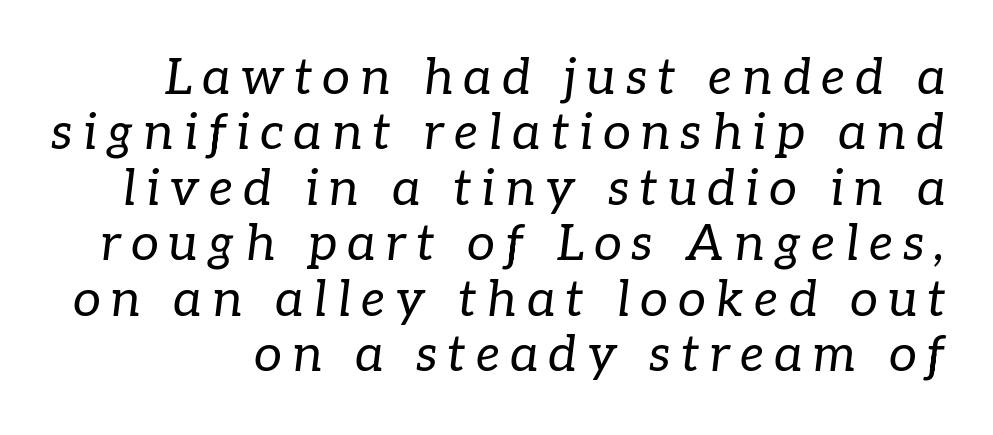
Weight: not bold — regular or lighter. The space beneath each line is pristine and unruled. In terms of posture, this sample is oblique. The tracking jumps out immediately: characters are airy and widely separated. Vertical spacing — tight. Yep, those are serifs on the letters.
